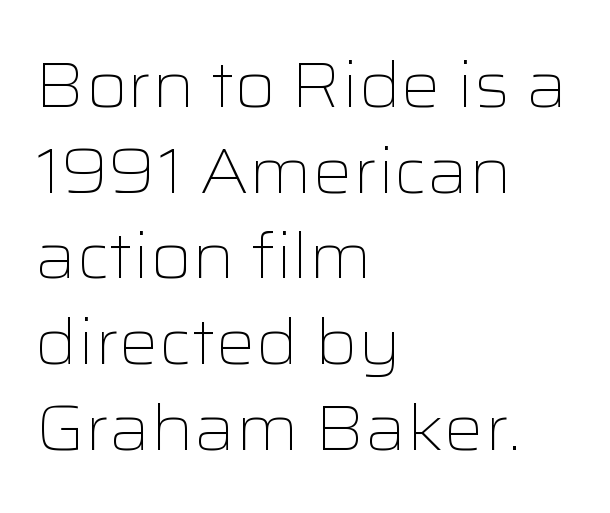
This is roman type, the default non-slanted kind. Nothing unusual about the tracking: characters are spaced as the font intends. Every row of glyphs begins at an identical x-position on the left. The glyphs in this specimen are sans serif.
